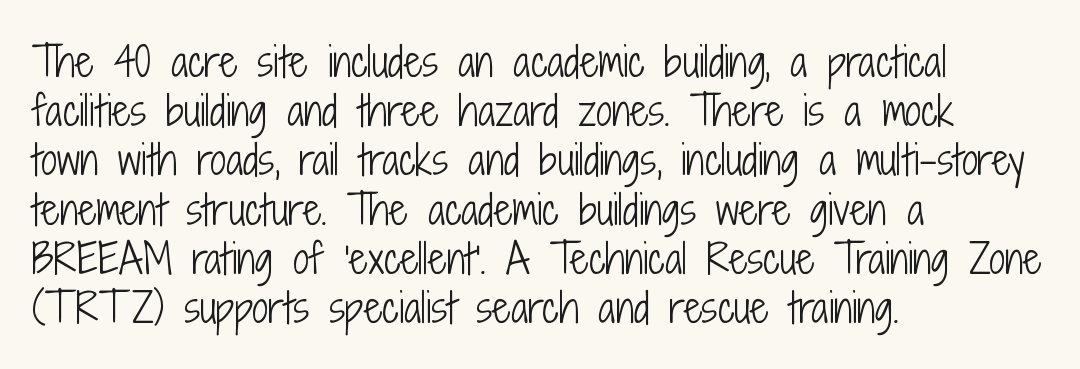
Q: Is the text bold? A: No.
Q: Is the text italic (slanted)? A: No, it is upright.
Q: Is the typeface a serif or a sans-serif typeface? A: Sans-serif.
Q: Is the text underlined? A: No.
Q: How is the paragraph aligned? A: Left-aligned.
Q: Is the spacing between letters normal or unusually wide? A: Normal.
Q: Width (condensed, normal, or wide)? A: Condensed.
Q: Stroke contrast? A: Low.
Q: x-height? A: Medium.
Q: Monospaced? A: No.
